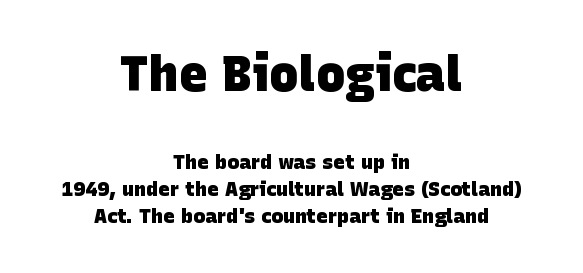
The image shows 49 px heavy sans-serif type; set centered, normal line spacing (1.36x), normal letter spacing, not underlined; the first (top) block is 2.45x larger; low stroke contrast and a large x-height.
